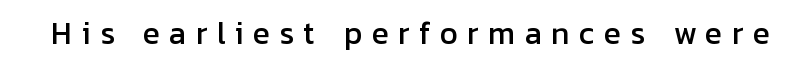
A typesetter would call this heavily tracked-out type. Think of a printed novel: that variable character pitch is what you see here. Vertical strokes here are truly vertical. The words here are not underlined.
